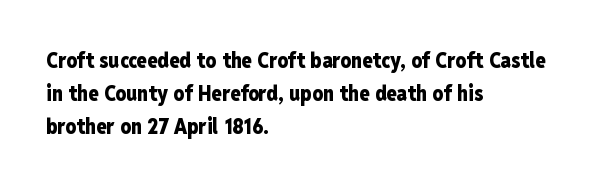
{"italic": "no", "bold": "yes", "underline": "no", "align": "left", "line_spacing": "normal", "line_spacing_ratio": 1.58, "letter_spacing": "normal", "letter_spacing_em": 0.0, "glyph_px": 21}
